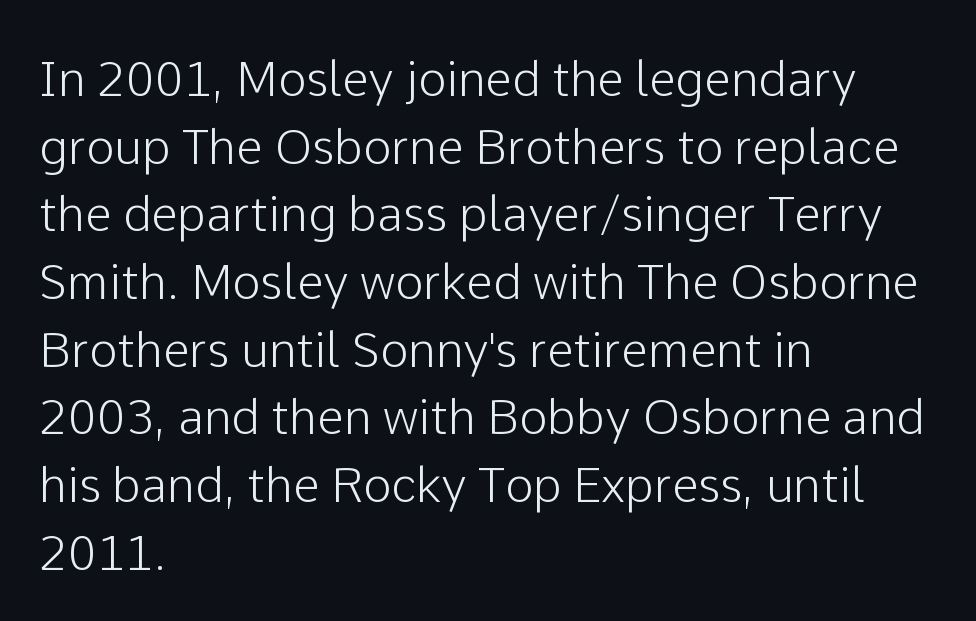
{"serif": "no", "italic": "no", "width": "normal", "stroke_contrast": "low", "x_height": "medium", "monospaced": "no", "underline": "no", "align": "left", "line_spacing": "normal", "line_spacing_ratio": 1.41, "letter_spacing": "normal", "letter_spacing_em": 0.0, "glyph_px": 48}
